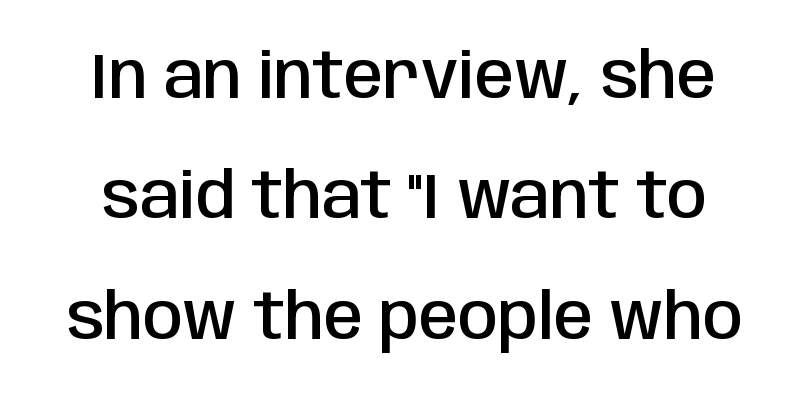
Q: Is the text bold? A: Semi-bold.
Q: Is the text italic (slanted)? A: No, it is upright.
Q: Is the typeface a serif or a sans-serif typeface? A: Sans-serif.
Q: Is the text underlined? A: No.
Q: Is the spacing between letters normal or unusually wide? A: Normal.
Q: Width (condensed, normal, or wide)? A: Condensed.
Q: Stroke contrast? A: Low.
Q: x-height? A: Large.
Q: Monospaced? A: No.
